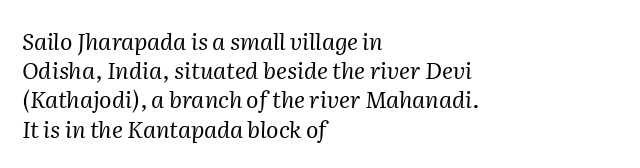
Q: Is the text bold? A: No.
Q: Is the text italic (slanted)? A: Yes, it leans right by about 2 degrees.
Q: Is the text underlined? A: No.
Q: How is the paragraph aligned? A: Left-aligned.
Q: Is the spacing between letters normal or unusually wide? A: Normal.
Q: Is the spacing between lines tight, normal or loose? A: Normal.
